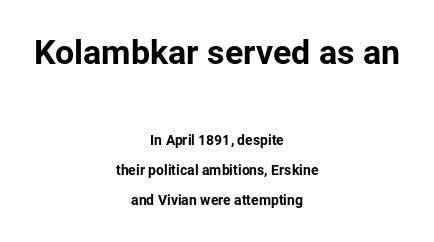
The image shows 34 px sans-serif type, upright; set centered, loose line spacing (2.15x), normal letter spacing, not underlined; the first (top) block is 2.43x larger; low stroke contrast and a medium x-height.
